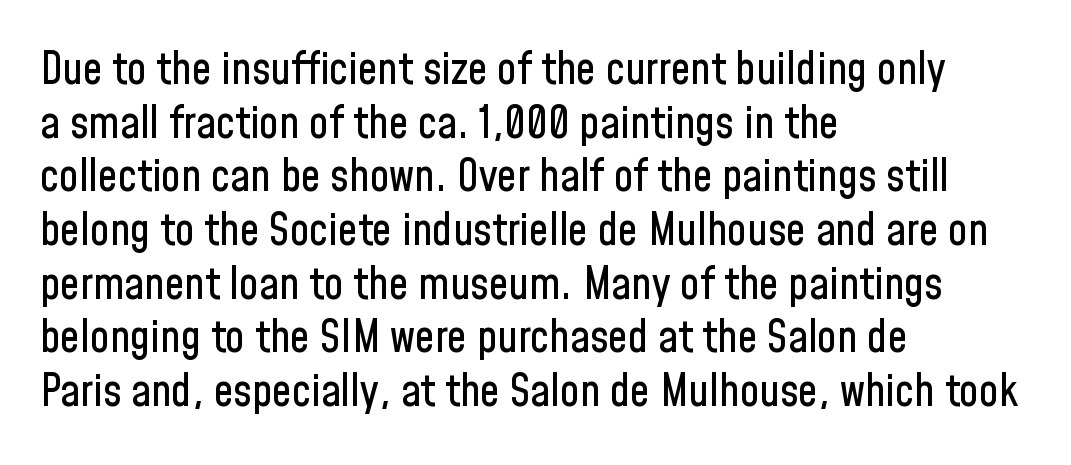
{"serif": "no", "italic": "no", "width": "condensed", "stroke_contrast": "low", "x_height": "medium", "monospaced": "no", "underline": "no", "align": "left", "line_spacing_ratio": 1.22, "letter_spacing": "normal", "letter_spacing_em": 0.0, "glyph_px": 44}
